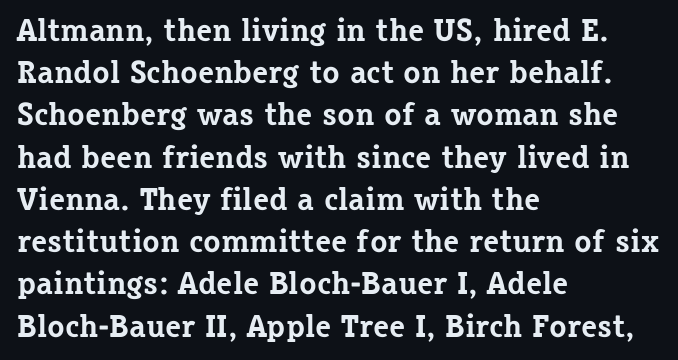
Typographically, this falls in the serif category. These lines sit exactly where default settings would place them. The letters advance in unequal steps, a hallmark of proportional type. Rule under the text: the space is simply empty. Alignment: flush left. Pretty heavy lettering here — definitely bold.
